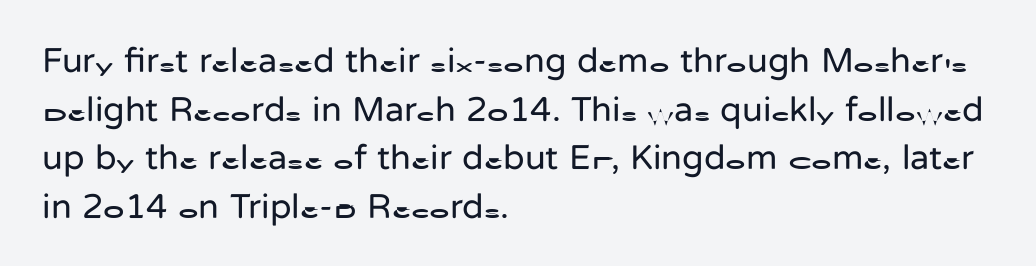
{"serif": "no", "italic": "no", "bold": "no", "weight": "regular", "width": "normal", "stroke_contrast": "low", "x_height": "medium", "monospaced": "no", "underline": "no", "align": "left", "line_spacing": "normal", "line_spacing_ratio": 1.39, "letter_spacing": "normal", "letter_spacing_em": 0.0, "glyph_px": 35}
